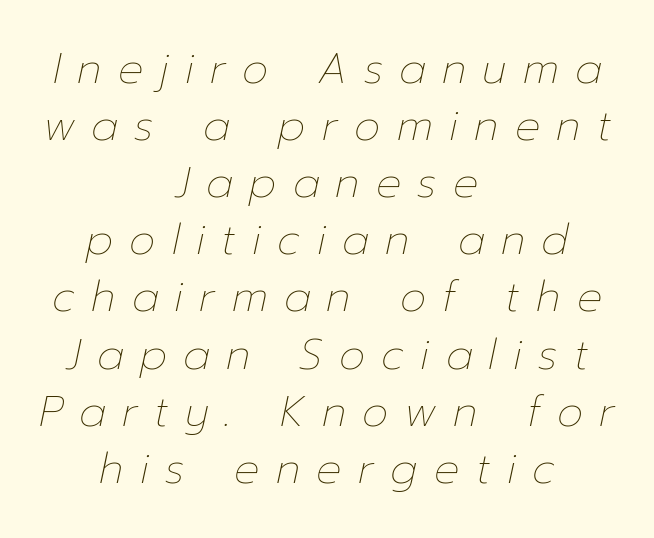
{"italic": "yes", "lean": "right", "slant_degrees": 12, "bold": "no", "weight": "thin", "width": "normal", "stroke_contrast": "low", "x_height": "medium", "monospaced": "no", "underline": "no", "align": "center", "line_spacing": "normal", "line_spacing_ratio": 1.36, "letter_spacing": "wide", "letter_spacing_em": 0.39, "glyph_px": 42}
